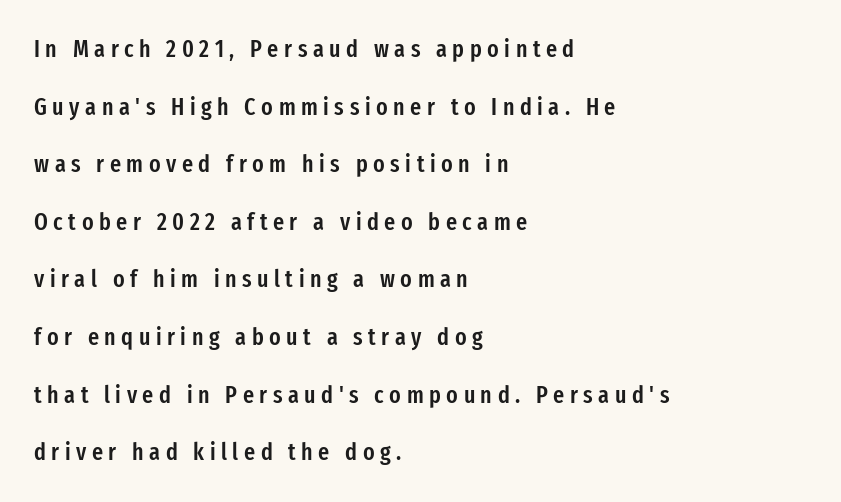
Q: Is the text bold? A: Semi-bold.
Q: Is the text italic (slanted)? A: No, it is upright.
Q: Is the text underlined? A: No.
Q: How is the paragraph aligned? A: Left-aligned.
Q: Is the spacing between letters normal or unusually wide? A: Unusually wide.
Q: Is the spacing between lines tight, normal or loose? A: Loose.
